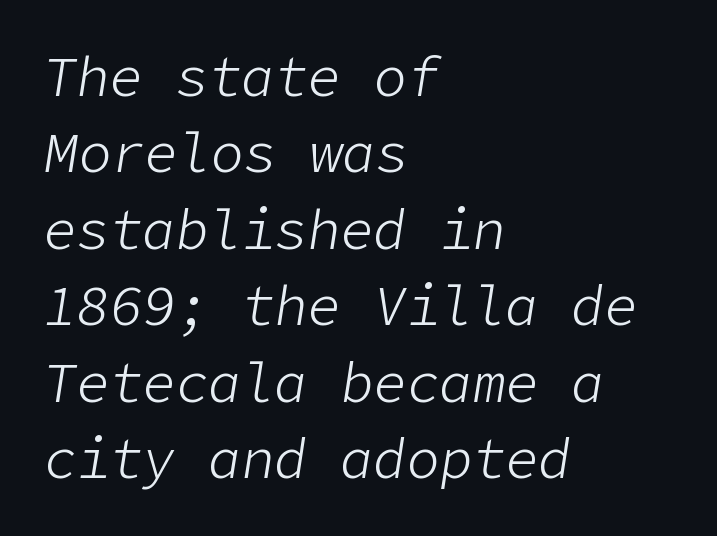
{"italic": "yes", "lean": "right", "slant_degrees": 9, "bold": "no", "weight": "light", "width": "normal", "stroke_contrast": "low", "x_height": "medium", "underline": "no", "align": "left", "line_spacing": "normal", "line_spacing_ratio": 1.39, "letter_spacing": "normal", "letter_spacing_em": 0.0, "glyph_px": 55}
